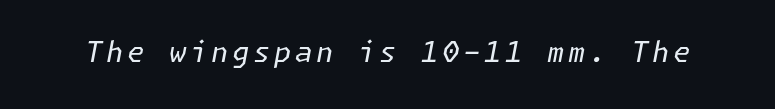
Q: Is the text bold? A: No.
Q: Is the text italic (slanted)? A: Yes, it leans right by about 11 degrees.
Q: Is the text underlined? A: No.
Q: Width (condensed, normal, or wide)? A: Normal.
Q: Stroke contrast? A: Low.
Q: x-height? A: Medium.
